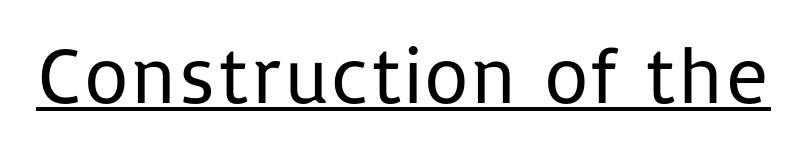
Q: Is the text bold? A: No.
Q: Is the text italic (slanted)? A: No, it is upright.
Q: Is the typeface a serif or a sans-serif typeface? A: Sans-serif.
Q: Is the text underlined? A: Yes.
Q: Is the spacing between letters normal or unusually wide? A: Normal.
Q: Width (condensed, normal, or wide)? A: Normal.
Q: Stroke contrast? A: Low.
Q: x-height? A: Medium.
Q: Monospaced? A: No.
